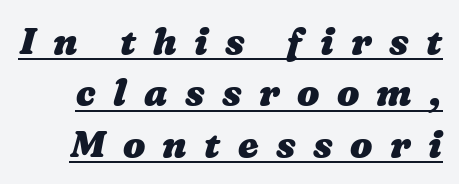
{"bold": "yes", "weight": "heavy", "width": "wide", "stroke_contrast": "medium", "x_height": "medium", "monospaced": "no", "underline": "yes", "line_spacing": "normal", "line_spacing_ratio": 1.39, "letter_spacing": "wide", "letter_spacing_em": 0.47, "glyph_px": 37}
